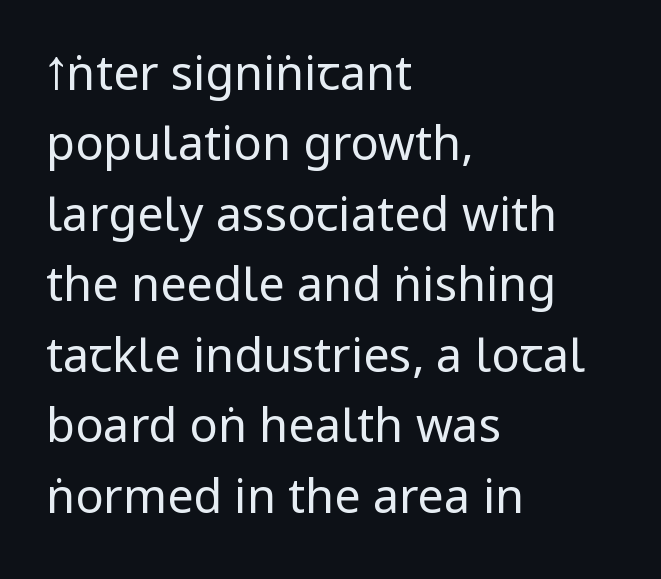
The typesetter chose a ragged-right arrangement here. Unmarked baselines from the first word to the last. Evenly set lines give the paragraph a standard silhouette. Stroke terminals: plain, sans-serif.
